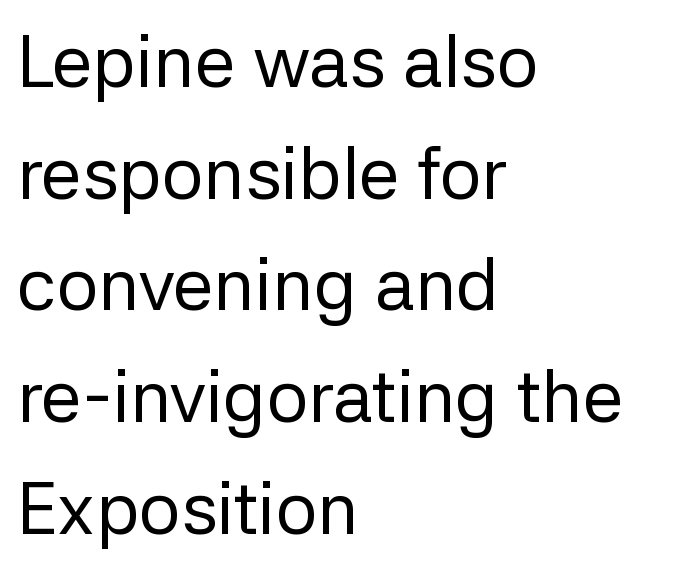
{"serif": "no", "italic": "no", "bold": "no", "weight": "regular", "width": "normal", "stroke_contrast": "low", "x_height": "medium", "monospaced": "no", "underline": "no", "align": "left", "line_spacing": "normal", "line_spacing_ratio": 1.53, "letter_spacing": "normal", "letter_spacing_em": 0.0, "glyph_px": 73}
